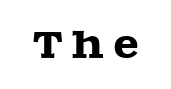
{"serif": "yes", "italic": "no", "width": "wide", "x_height": "large", "monospaced": "no", "underline": "no", "letter_spacing": "wide", "letter_spacing_em": 0.28, "glyph_px": 36}
